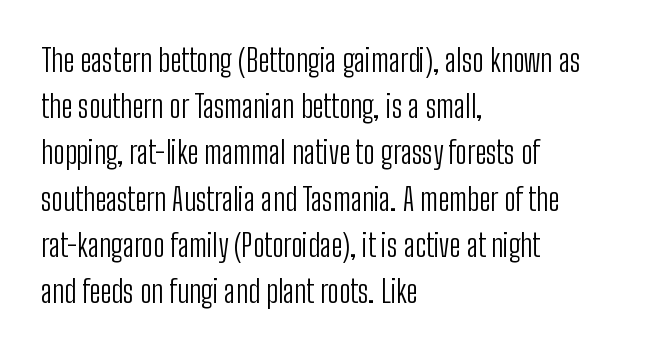
The image shows 31 px light, condensed sans-serif type, upright; set left-aligned, normal line spacing (1.49x), normal letter spacing, not underlined; low stroke contrast and a medium x-height.
